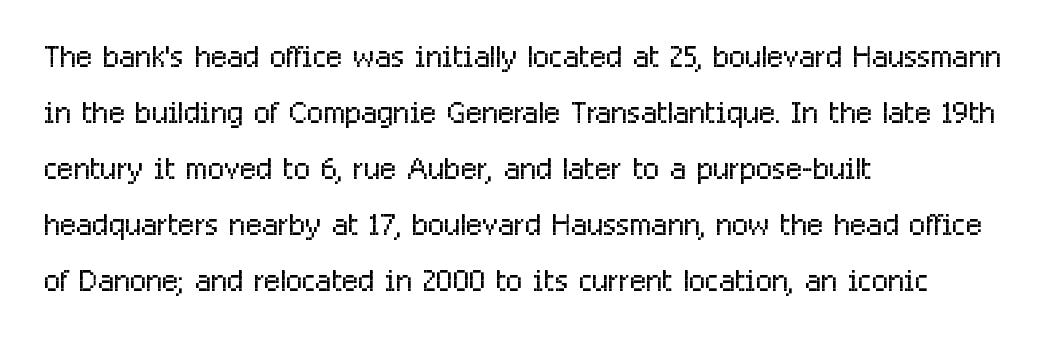
The image shows 43 px light, condensed sans-serif type, upright; set left-aligned, normal line spacing (1.3x), normal letter spacing, not underlined; low stroke contrast and a medium x-height.
